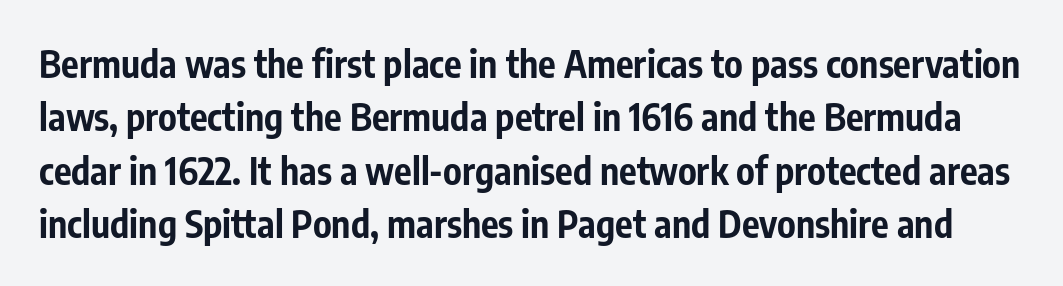
The image shows 37 px bold, condensed sans-serif type, upright; set normal line spacing (1.44x), normal letter spacing, not underlined; low stroke contrast and a medium x-height.
